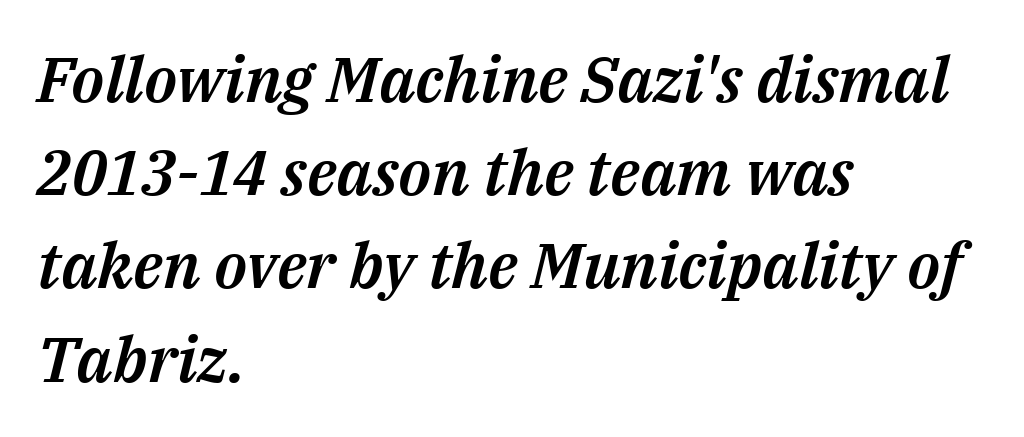
{"italic": "yes", "lean": "right", "slant_degrees": 14, "width": "normal", "stroke_contrast": "medium", "x_height": "medium", "monospaced": "no", "underline": "no", "align": "left", "line_spacing": "normal", "line_spacing_ratio": 1.48, "letter_spacing": "normal", "letter_spacing_em": 0.0, "glyph_px": 63}
